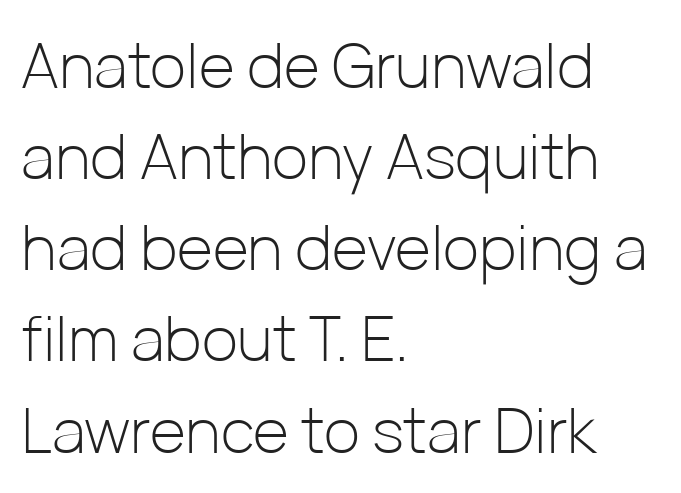
{"serif": "no", "italic": "no", "bold": "no", "weight": "light", "width": "normal", "stroke_contrast": "low", "x_height": "medium", "monospaced": "no", "underline": "no", "align": "left", "line_spacing": "normal", "line_spacing_ratio": 1.47, "letter_spacing": "normal", "letter_spacing_em": 0.0, "glyph_px": 62}
